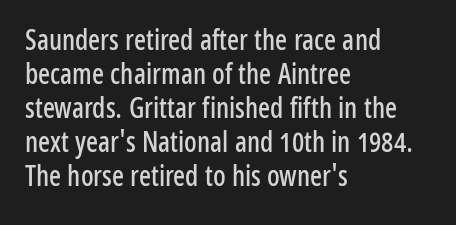
{"serif": "no", "italic": "no", "width": "condensed", "stroke_contrast": "low", "x_height": "medium", "monospaced": "no", "underline": "no", "align": "left", "line_spacing_ratio": 1.21, "letter_spacing": "normal", "letter_spacing_em": 0.0, "glyph_px": 28}
